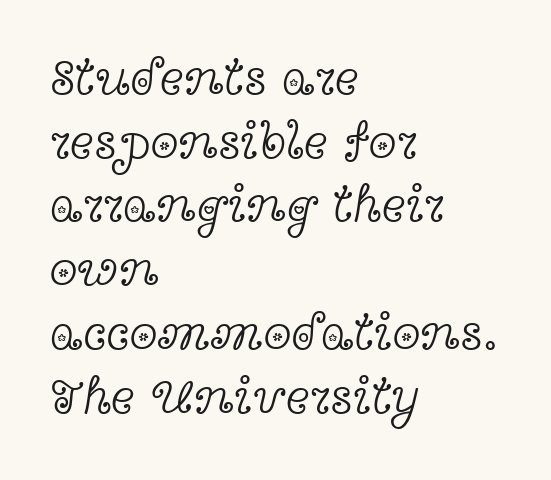
{"serif": "yes", "bold": "no", "weight": "light", "width": "wide", "x_height": "medium", "monospaced": "no", "underline": "no", "align": "left", "line_spacing": "normal", "line_spacing_ratio": 1.25, "letter_spacing": "normal", "letter_spacing_em": 0.0, "glyph_px": 51}
